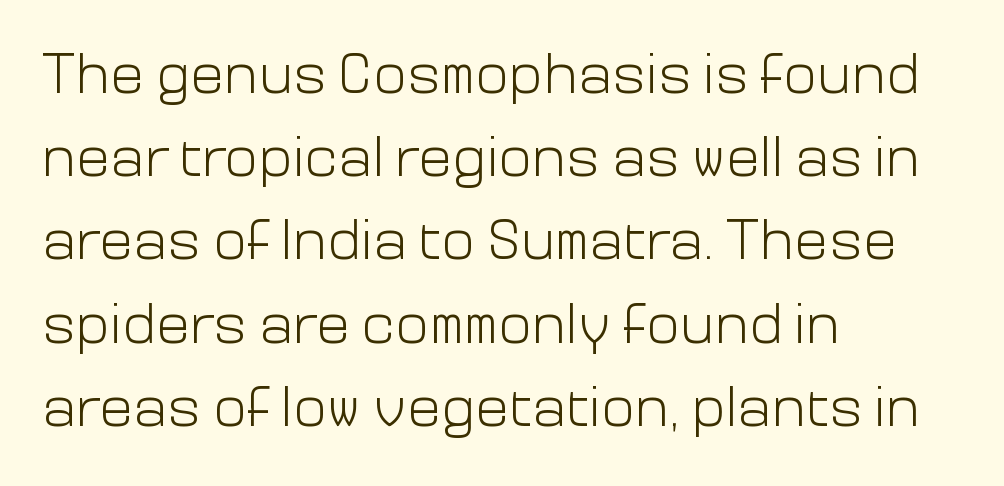
In terms of posture, this sample is upright. Beneath every word, the page is bare. No letter is thick-stroked: the sample isn't bold. Observe the ordinary spacing: letters are neighbours, not strangers. Serifs: no, the terminals of the letterforms are clean. Proportional: the letters do not fall into vertical columns.
